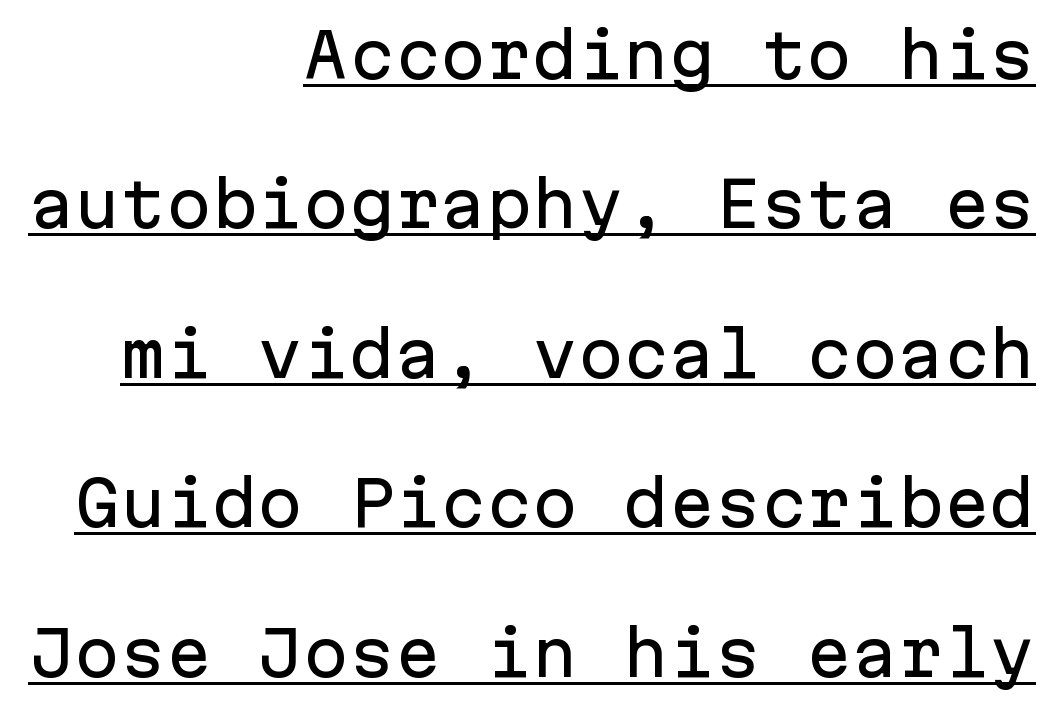
The image shows 61 px sans-serif type, upright, monospaced; set right-aligned, loose line spacing (2.45x), normal letter spacing, underlined; low stroke contrast and a medium x-height.
